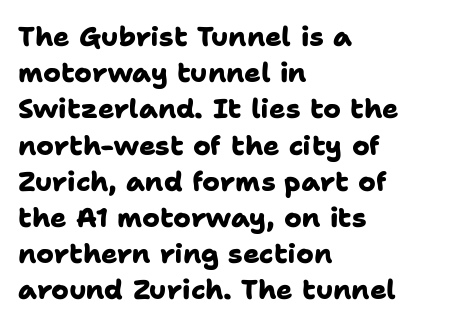
{"bold": "yes", "underline": "no", "align": "left", "line_spacing": "normal", "line_spacing_ratio": 1.34, "letter_spacing": "normal", "letter_spacing_em": 0.0, "glyph_px": 27}
